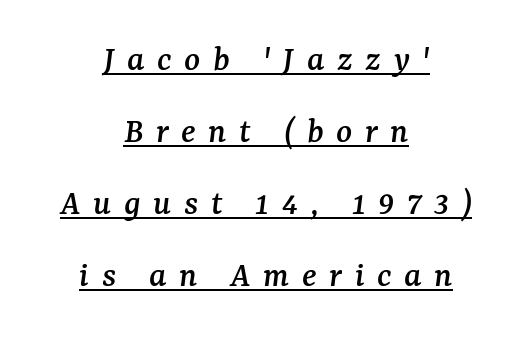
Q: Is the text italic (slanted)? A: Yes, it leans right by about 7 degrees.
Q: Is the typeface a serif or a sans-serif typeface? A: Serif.
Q: Is the text underlined? A: Yes.
Q: How is the paragraph aligned? A: Centered.
Q: Is the spacing between letters normal or unusually wide? A: Unusually wide.
Q: Is the spacing between lines tight, normal or loose? A: Loose.
Q: Width (condensed, normal, or wide)? A: Normal.
Q: Stroke contrast? A: Medium.
Q: x-height? A: Medium.
Q: Monospaced? A: No.
